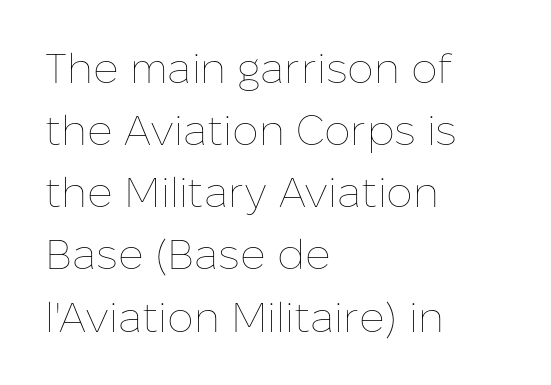
{"italic": "no", "bold": "no", "weight": "thin", "width": "normal", "stroke_contrast": "low", "x_height": "medium", "monospaced": "no", "underline": "no", "align": "left", "line_spacing": "normal", "line_spacing_ratio": 1.48, "letter_spacing": "normal", "letter_spacing_em": 0.0, "glyph_px": 42}
